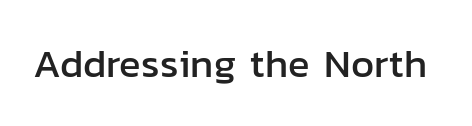
The image shows 40 px sans-serif type, upright; set normal letter spacing, not underlined; low stroke contrast and a medium x-height.
